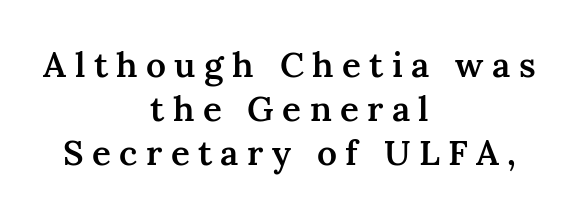
Q: Is the text bold? A: Semi-bold.
Q: Is the text italic (slanted)? A: No, it is upright.
Q: Is the typeface a serif or a sans-serif typeface? A: Serif.
Q: Is the text underlined? A: No.
Q: How is the paragraph aligned? A: Centered.
Q: Is the spacing between letters normal or unusually wide? A: Unusually wide.
Q: Is the spacing between lines tight, normal or loose? A: Normal.
Q: Width (condensed, normal, or wide)? A: Normal.
Q: Stroke contrast? A: Medium.
Q: x-height? A: Medium.
Q: Monospaced? A: No.
